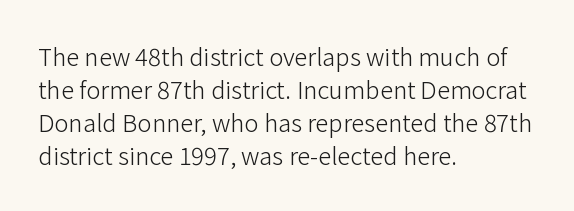
Horizontally, the lines are justified to the leading edge only. A roman cut, with each character standing at attention. The lines sit at an ordinary, default distance from one another. The font sits on the lighter half of the weight spectrum, regular included. Just letters on the line, the space beneath them empty. Standard letterfit; no display-style spreading of the glyphs.
